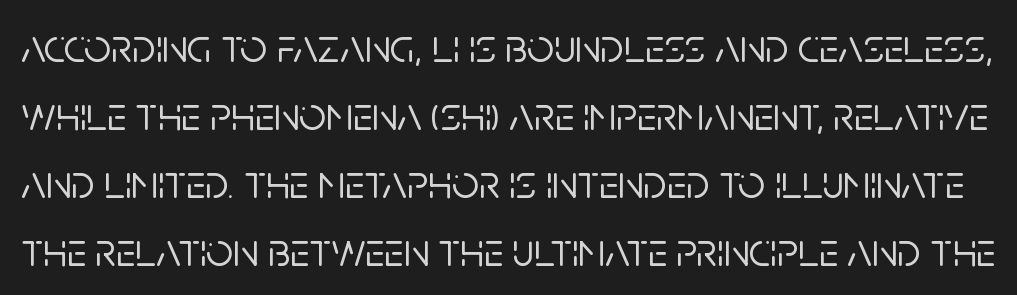
{"serif": "no", "italic": "no", "width": "normal", "stroke_contrast": "low", "x_height": "large", "monospaced": "no", "underline": "no", "line_spacing": "normal", "line_spacing_ratio": 1.45, "letter_spacing": "normal", "letter_spacing_em": 0.0, "glyph_px": 47}
